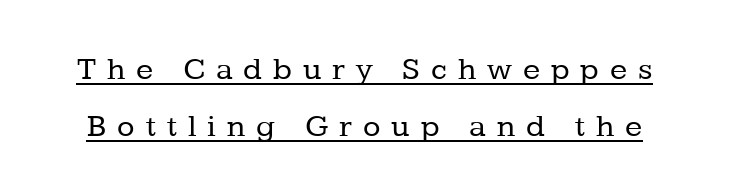
The image shows 32 px regular-weight serif type, upright; set line spacing 1.78x, unusually wide letter spacing (+0.34 em), underlined; low stroke contrast and a medium x-height.
